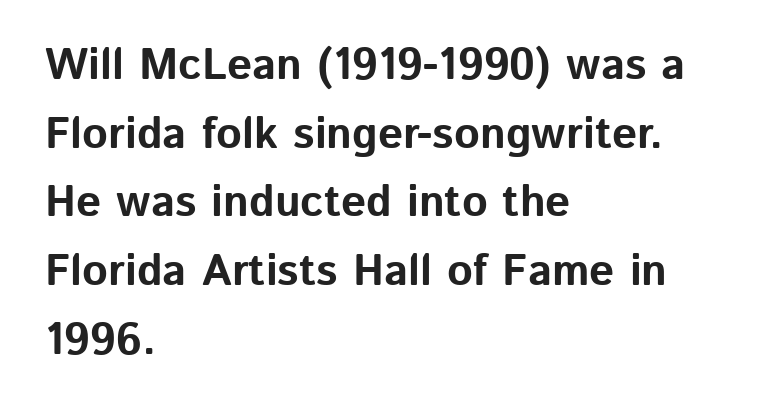
{"serif": "no", "italic": "no", "bold": "yes", "weight": "bold", "width": "normal", "stroke_contrast": "low", "x_height": "medium", "monospaced": "no", "underline": "no", "align": "left", "line_spacing": "normal", "line_spacing_ratio": 1.56, "letter_spacing": "normal", "letter_spacing_em": 0.0, "glyph_px": 44}
